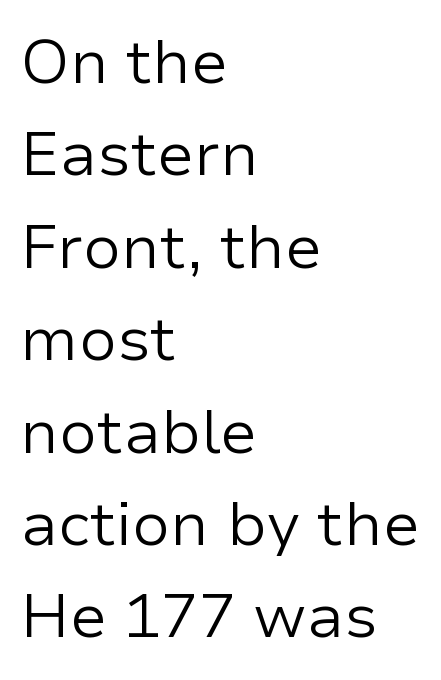
{"serif": "no", "italic": "no", "bold": "no", "weight": "regular", "width": "normal", "stroke_contrast": "low", "x_height": "medium", "monospaced": "no", "underline": "no", "align": "left", "line_spacing": "normal", "line_spacing_ratio": 1.49, "letter_spacing": "normal", "letter_spacing_em": 0.0, "glyph_px": 62}
